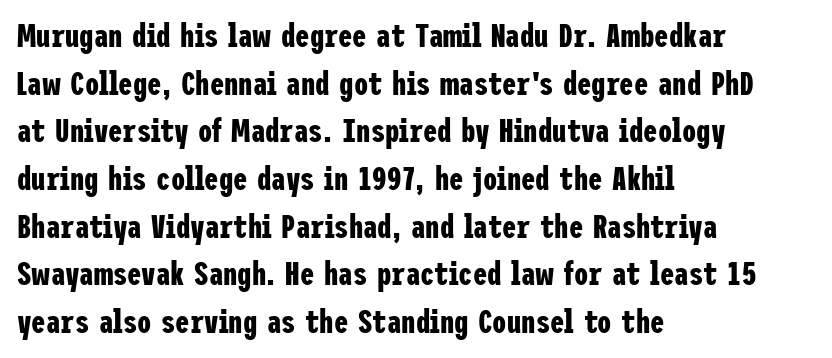
The glyphs have the mass of a bold cut. Horizontal alignment here is leftward, the default for most running prose. In terms of leading, this rendering sits right in the middle. Descender tails drop into unmarked territory. Nobody touched the tracking dial on this one. This sample uses a sans-serif face.
